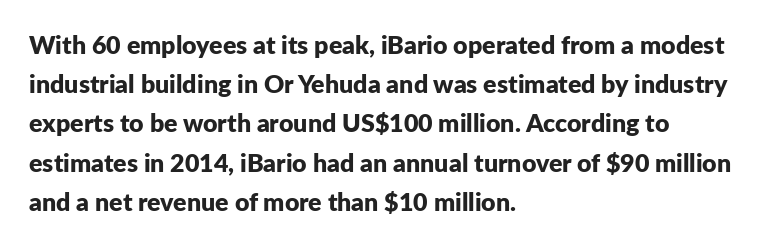
{"italic": "no", "bold": "yes", "underline": "no", "align": "left", "line_spacing": "normal", "line_spacing_ratio": 1.57, "letter_spacing": "normal", "letter_spacing_em": 0.0, "glyph_px": 25}
